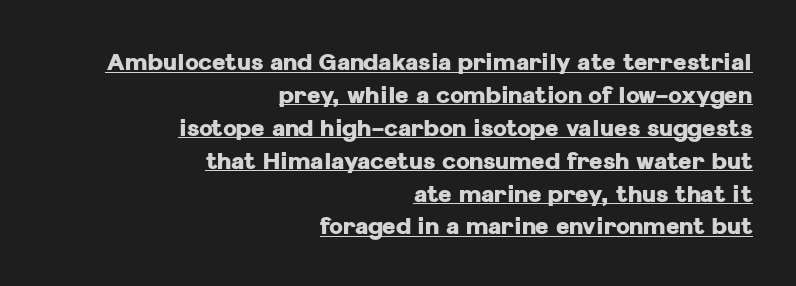
Unlike italic type, these characters show no tilt at all. The face used here appears with an underline applied. Summary of vertical rhythm: regular, with standard interline spacing. Short and long lines alike share a common ending point at right.
